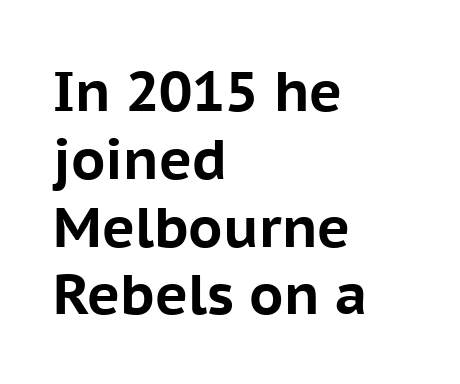
Q: Is the text bold? A: Yes.
Q: Is the text italic (slanted)? A: No, it is upright.
Q: Is the typeface a serif or a sans-serif typeface? A: Sans-serif.
Q: Is the text underlined? A: No.
Q: How is the paragraph aligned? A: Left-aligned.
Q: Is the spacing between letters normal or unusually wide? A: Normal.
Q: Width (condensed, normal, or wide)? A: Normal.
Q: Stroke contrast? A: Low.
Q: x-height? A: Medium.
Q: Monospaced? A: No.
